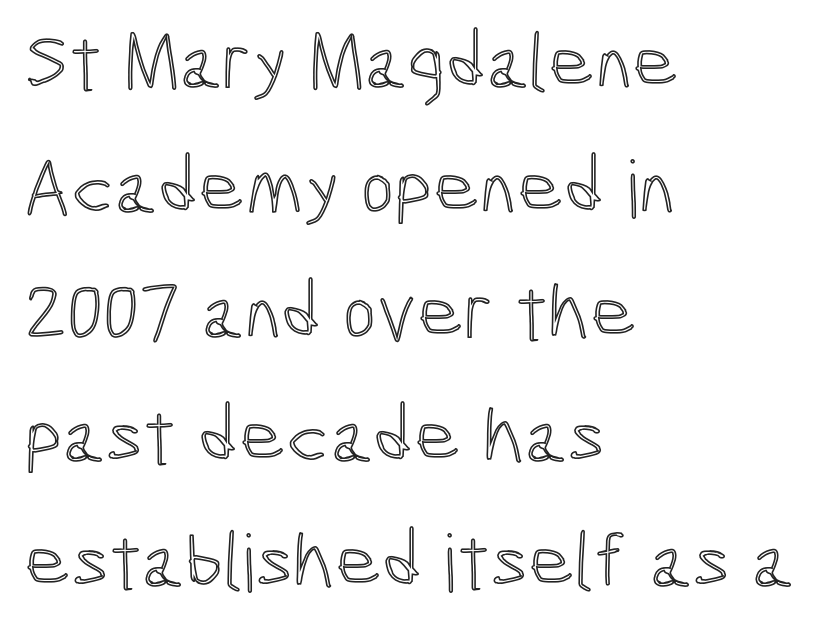
The image shows 80 px condensed type, upright; set left-aligned, normal line spacing (1.56x), normal letter spacing, not underlined; a medium x-height.
